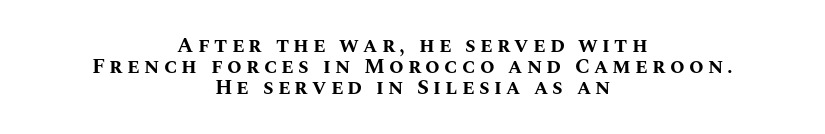
{"italic": "no", "bold": "yes", "underline": "no", "align": "center", "line_spacing": "tight", "line_spacing_ratio": 1.01, "letter_spacing": "wide", "letter_spacing_em": 0.2, "glyph_px": 21}
